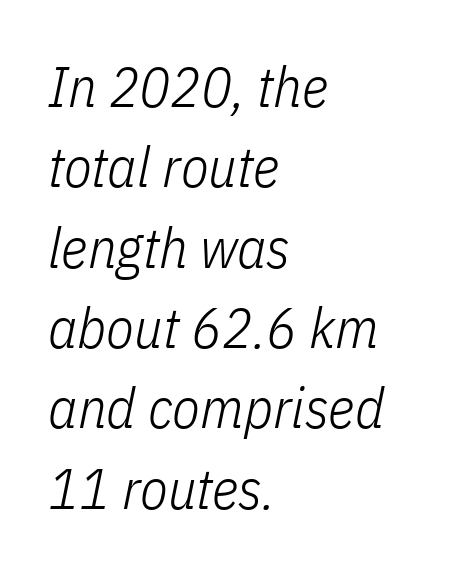
The specimen reads as italic at a glance. A typesetter would call this zero additional tracking. The space beneath each line is pristine and unruled. The rag falls on the right side of this text block. A typesetter would call this leading conventional body-copy spacing.
